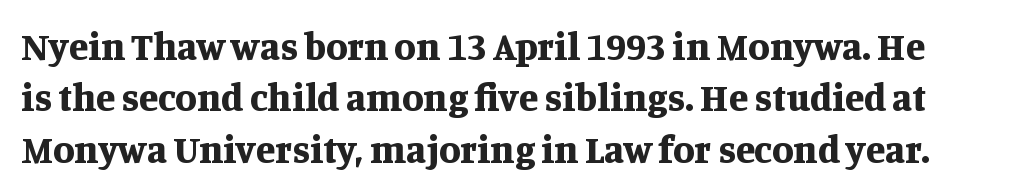
{"serif": "yes", "italic": "no", "bold": "yes", "weight": "bold", "width": "normal", "stroke_contrast": "medium", "x_height": "large", "monospaced": "no", "underline": "no", "line_spacing": "normal", "line_spacing_ratio": 1.32, "letter_spacing": "normal", "letter_spacing_em": 0.0, "glyph_px": 39}
